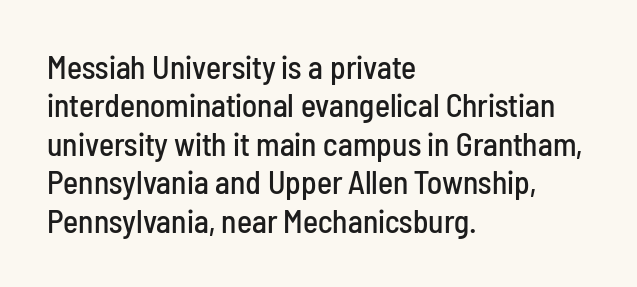
The image shows 32 px condensed sans-serif type, upright; set left-aligned, line spacing 1.2x, normal letter spacing, not underlined; low stroke contrast and a medium x-height.
